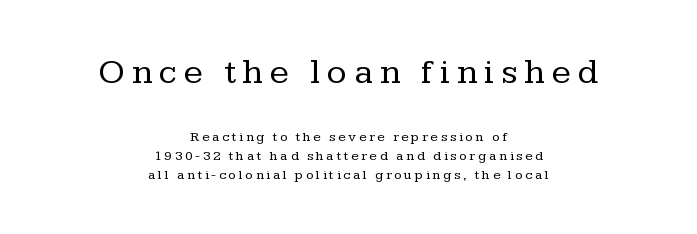
The image shows 36 px regular-weight serif type, upright; set centered, normal line spacing (1.36x), not underlined; the first (top) block is 2.57x larger; low stroke contrast and a medium x-height.
